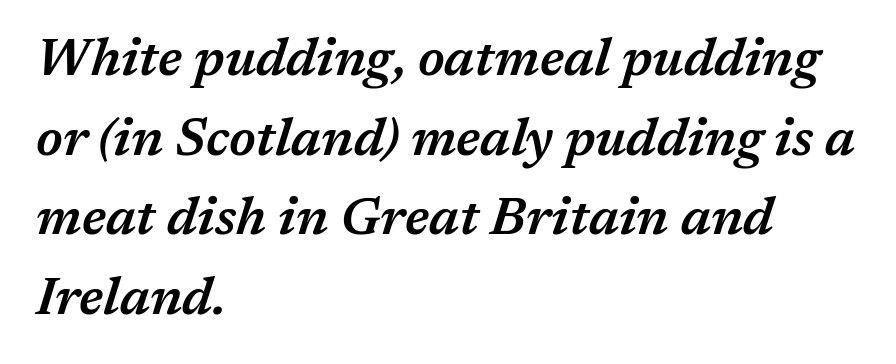
Q: Is the text bold? A: Semi-bold.
Q: Is the text italic (slanted)? A: Yes, it leans right by about 17 degrees.
Q: Is the text underlined? A: No.
Q: How is the paragraph aligned? A: Left-aligned.
Q: Is the spacing between letters normal or unusually wide? A: Normal.
Q: Is the spacing between lines tight, normal or loose? A: Normal.
Q: Width (condensed, normal, or wide)? A: Normal.
Q: Stroke contrast? A: Medium.
Q: x-height? A: Medium.
Q: Monospaced? A: No.
